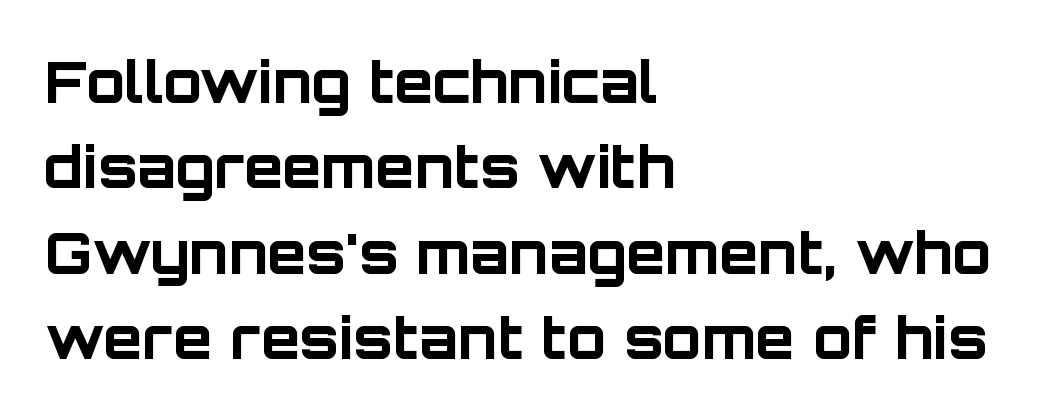
Q: Is the text bold? A: Yes.
Q: Is the text italic (slanted)? A: No, it is upright.
Q: Is the typeface a serif or a sans-serif typeface? A: Sans-serif.
Q: Is the text underlined? A: No.
Q: How is the paragraph aligned? A: Left-aligned.
Q: Is the spacing between letters normal or unusually wide? A: Normal.
Q: Is the spacing between lines tight, normal or loose? A: Normal.
Q: Width (condensed, normal, or wide)? A: Normal.
Q: Stroke contrast? A: Low.
Q: x-height? A: Large.
Q: Monospaced? A: No.
